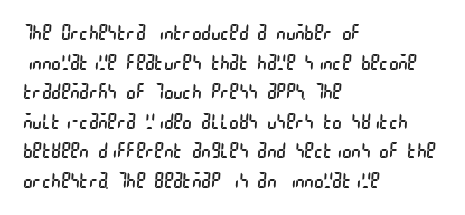
Descenders hang freely into open space. The passage is arranged the way most books set body copy — flush left. Honestly, the letter spacing is just normal — you wouldn't notice it. Notice how descenders clear the ascenders below comfortably — that's standard leading. The typeface has the unassuming heft of standard copy or less.
